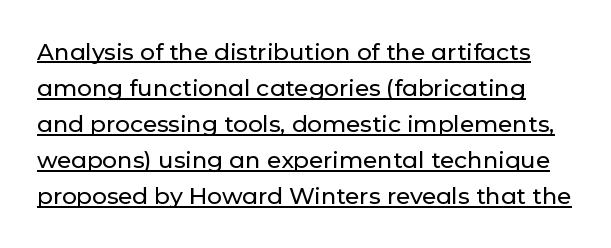
Q: Is the text italic (slanted)? A: No, it is upright.
Q: Is the text underlined? A: Yes.
Q: Is the spacing between letters normal or unusually wide? A: Normal.
Q: Is the spacing between lines tight, normal or loose? A: Normal.
